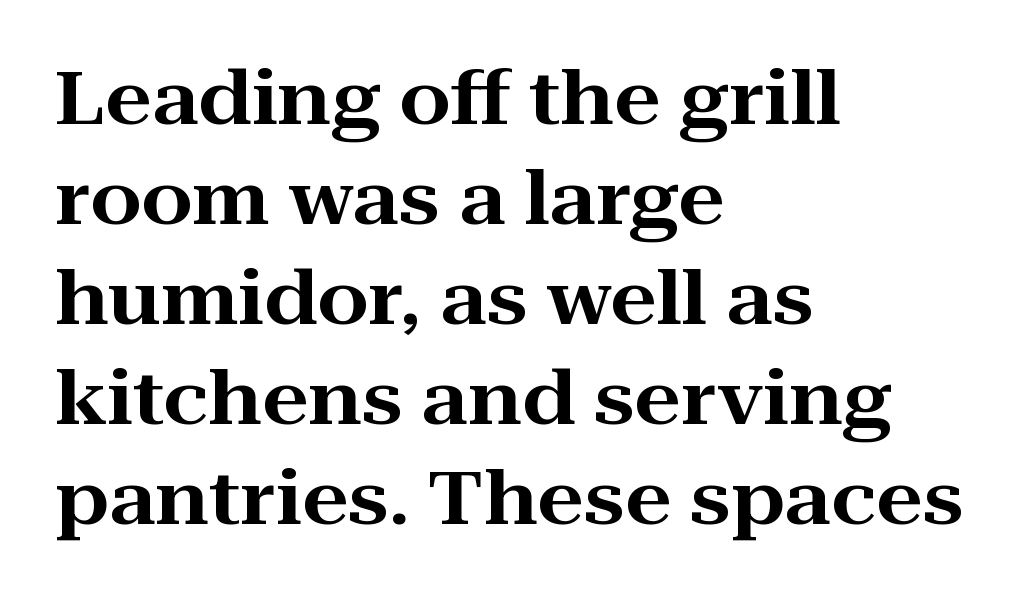
{"serif": "yes", "italic": "no", "width": "wide", "stroke_contrast": "high", "x_height": "medium", "monospaced": "no", "underline": "no", "align": "left", "line_spacing": "normal", "line_spacing_ratio": 1.35, "letter_spacing": "normal", "letter_spacing_em": 0.0, "glyph_px": 74}
